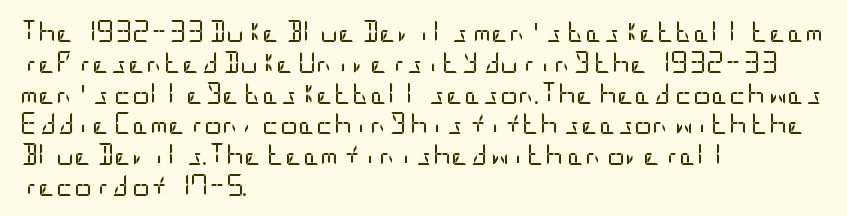
Summary of vertical rhythm: regular, with standard interline spacing. Short note: letters normally spaced. The font's upright variant was chosen for this text. Casual observation: everything's shoved over to the left.
